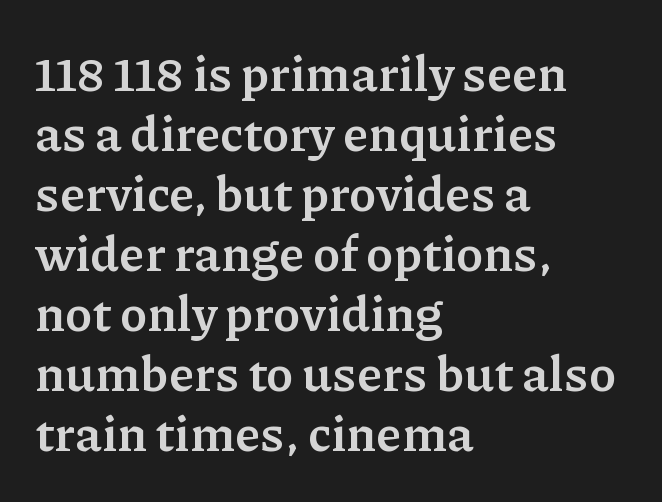
Unlike italic type, these characters show no tilt at all. The letterforms sit shoulder to shoulder at normal distance. These lines stack with their left ends in a neat column. The glyphs have the mass of a bold cut. The strip under each line holds only bare page.
